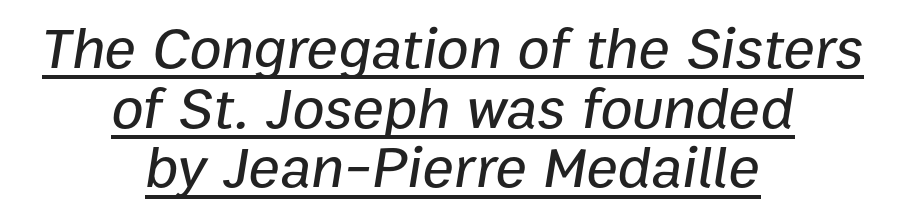
The image shows 59 px text type, italic (leaning right); set centered, tight line spacing (1.01x), normal letter spacing, underlined; low stroke contrast and a medium x-height.
